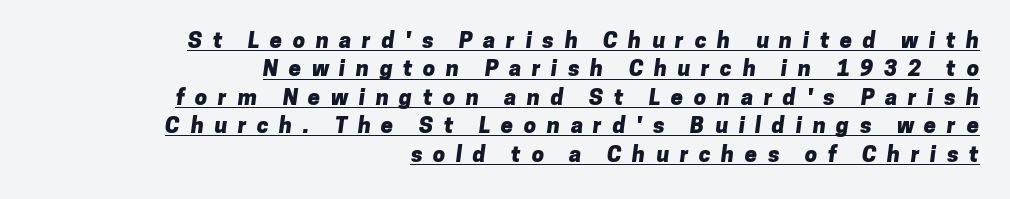
The image shows 22 px bold type; set right-aligned, normal line spacing (1.29x), unusually wide letter spacing (+0.48 em), underlined.
